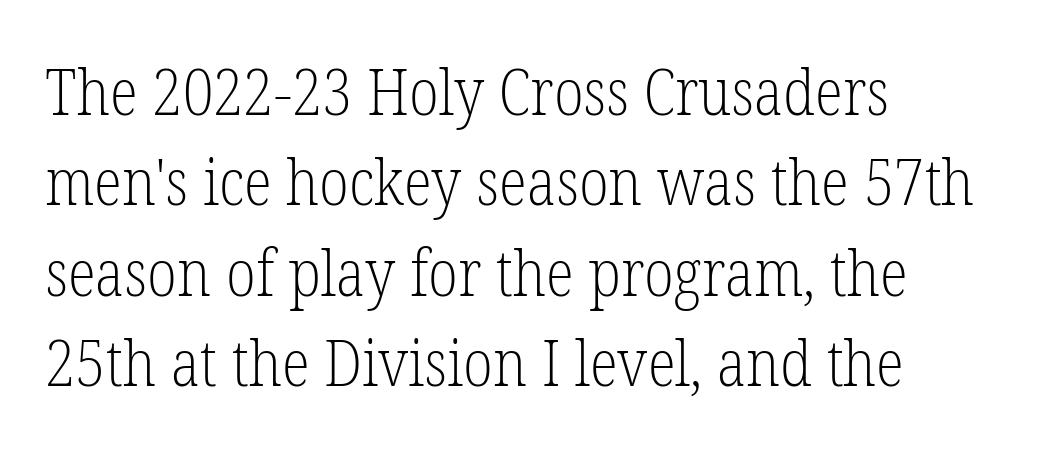
Compared with a typical body face, this is equally light or lighter still. Yep, those are serifs on the letters. Decoration check: the copy has no underline. The letters advance in unequal steps, a hallmark of proportional type. The typography opts for an upright posture over an oblique one.
